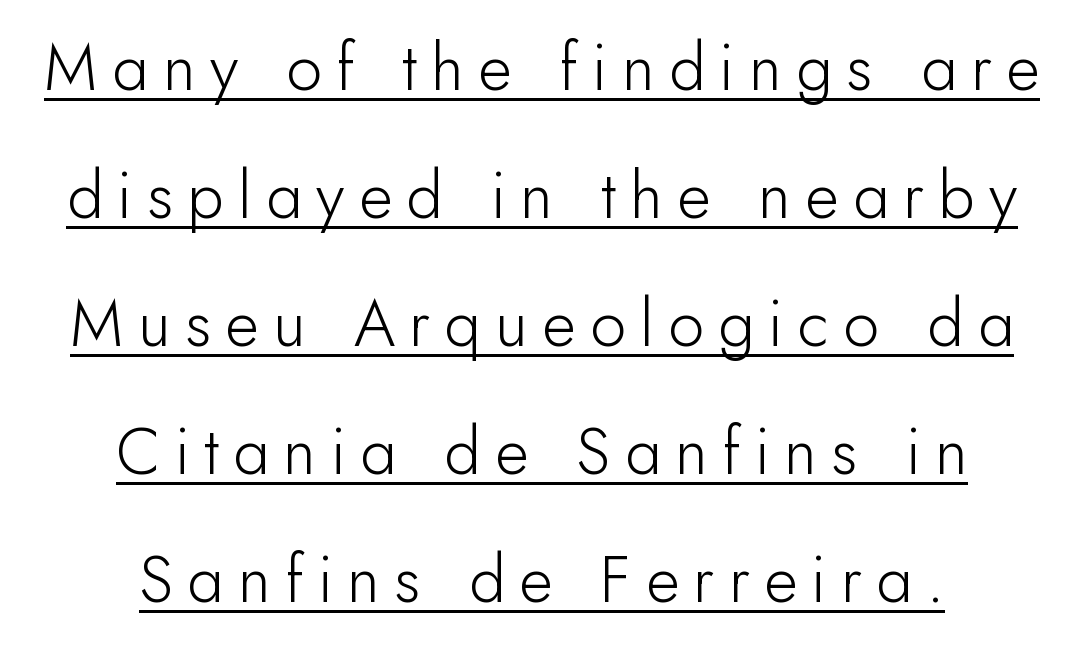
The image shows 65 px light sans-serif type, upright; set centered, loose line spacing (1.97x), unusually wide letter spacing (+0.22 em), underlined; low stroke contrast and a small x-height.
